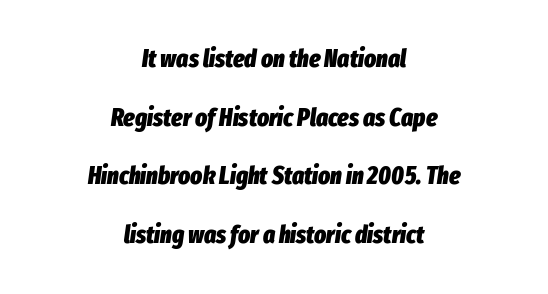
The image shows 25 px bold type, italic (leaning right); set centered, loose line spacing (2.35x), normal letter spacing, not underlined.
